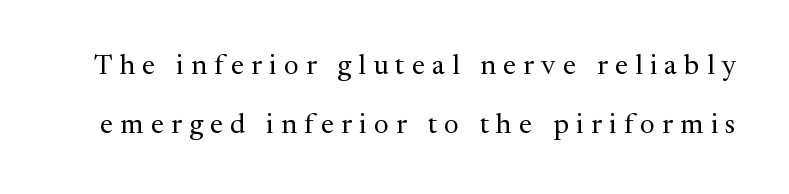
The image shows 28 px regular-weight serif type, upright; set loose line spacing (2.1x), unusually wide letter spacing (+0.26 em), not underlined; medium stroke contrast and a medium x-height.
